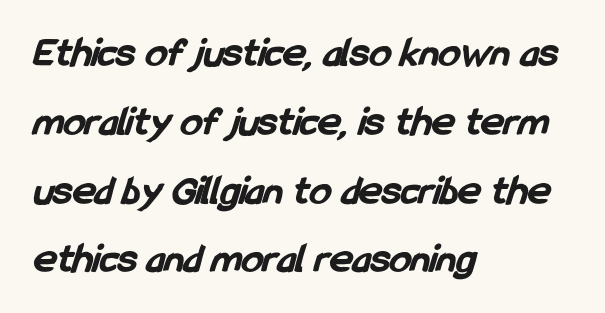
{"serif": "no", "bold": "yes", "weight": "bold", "width": "condensed", "stroke_contrast": "low", "x_height": "medium", "monospaced": "no", "underline": "no", "align": "left", "line_spacing": "normal", "line_spacing_ratio": 1.6, "letter_spacing": "normal", "letter_spacing_em": 0.0, "glyph_px": 43}
